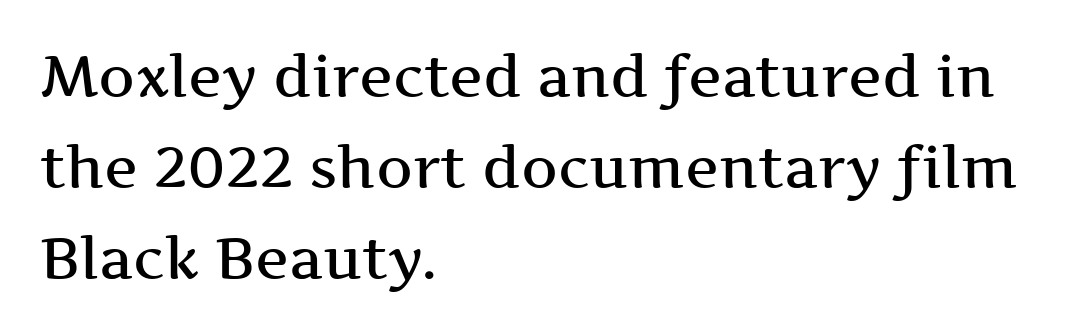
{"serif": "yes", "italic": "no", "bold": "semi", "weight": "semibold", "width": "wide", "stroke_contrast": "medium", "x_height": "medium", "monospaced": "no", "underline": "no", "align": "left", "line_spacing": "normal", "line_spacing_ratio": 1.6, "letter_spacing": "normal", "letter_spacing_em": 0.0, "glyph_px": 57}
